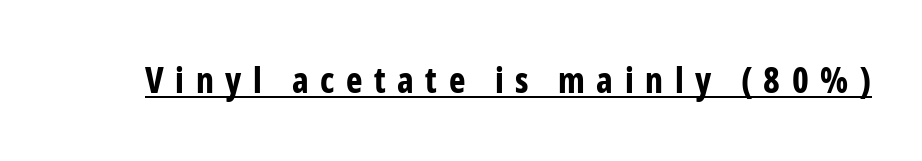
Each line of the rendering has a horizontal stroke beneath the glyphs. Serifs: no, the terminals of the letterforms are clean. Spacing between characters has been opened up far beyond the box default. Every character sits straight up, as roman type does. These words are printed bold, with thick strokes throughout.
